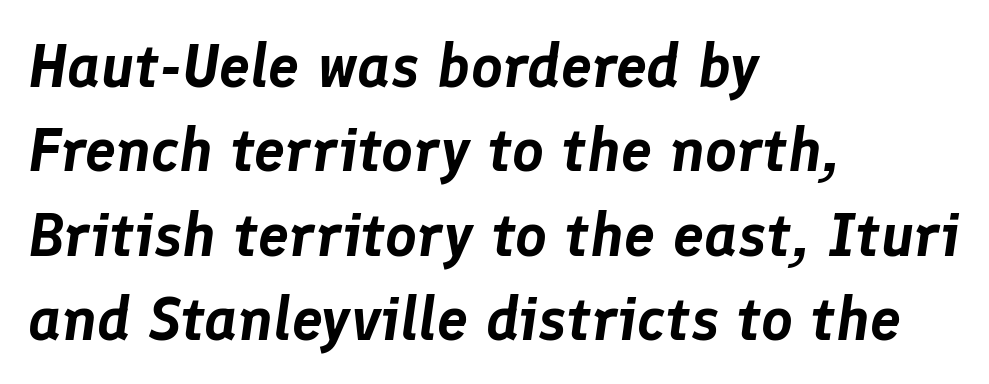
The image shows 62 px text type, italic (leaning right); set left-aligned, normal line spacing (1.36x), normal letter spacing, not underlined; low stroke contrast and a medium x-height.
